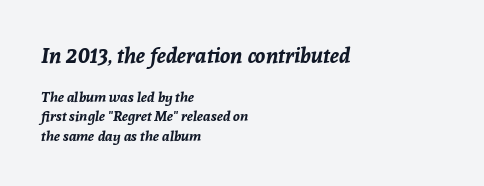
{"italic": "yes", "lean": "right", "slant_degrees": 8, "bold": "yes", "underline": "no", "align": "left", "line_spacing": "normal", "line_spacing_ratio": 1.39, "letter_spacing": "normal", "letter_spacing_em": 0.0, "larger_block": "first", "size_ratio": 1.5, "glyph_px": 21}
